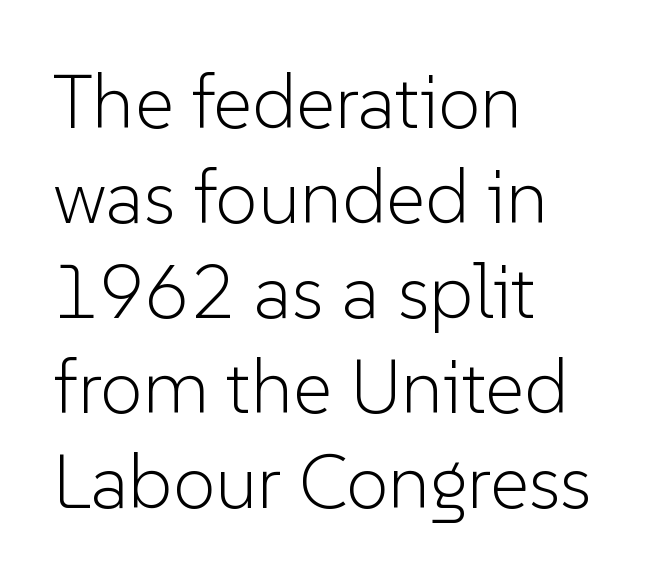
The image shows 76 px light sans-serif type, upright; set left-aligned, normal line spacing (1.25x), normal letter spacing, not underlined; low stroke contrast and a medium x-height.
